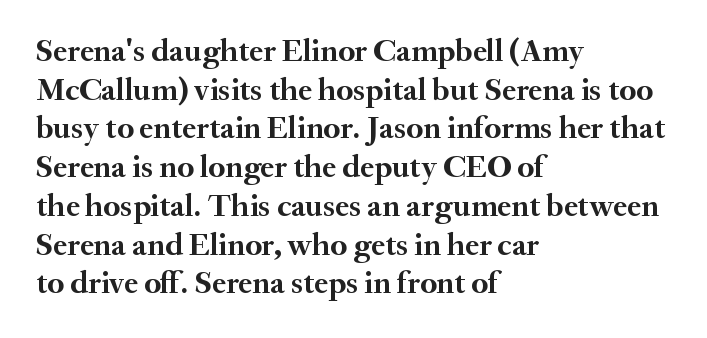
The foot of each line stays bare and open. Proportional: the letters do not fall into vertical columns. Style check: upright. All the whitespace from short lines collects on the right.
